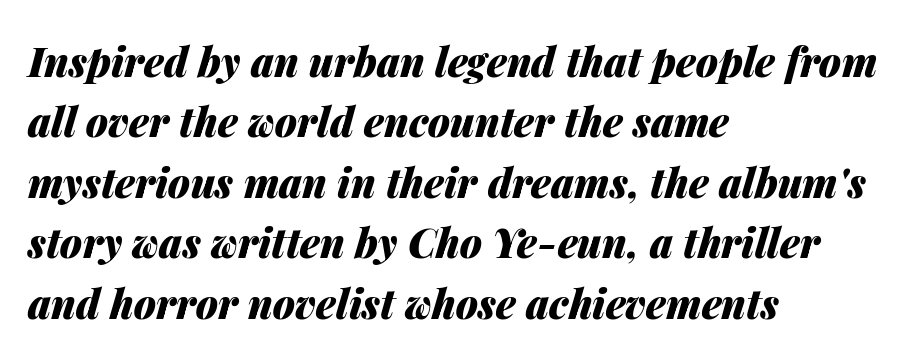
{"italic": "yes", "lean": "right", "slant_degrees": 14, "bold": "yes", "weight": "heavy", "width": "normal", "stroke_contrast": "medium", "x_height": "medium", "monospaced": "no", "underline": "no", "align": "left", "line_spacing": "normal", "line_spacing_ratio": 1.51, "letter_spacing": "normal", "letter_spacing_em": 0.0, "glyph_px": 40}
